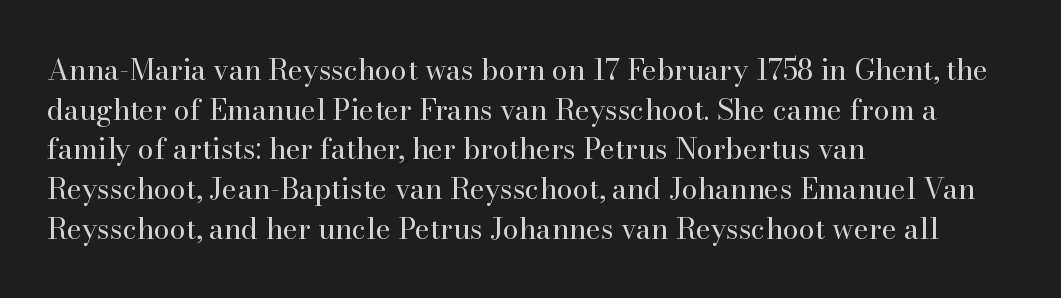
{"serif": "yes", "italic": "no", "bold": "no", "weight": "regular", "width": "normal", "stroke_contrast": "high", "x_height": "small", "monospaced": "no", "underline": "no", "align": "left", "line_spacing": "normal", "line_spacing_ratio": 1.37, "letter_spacing": "normal", "letter_spacing_em": 0.0, "glyph_px": 29}
